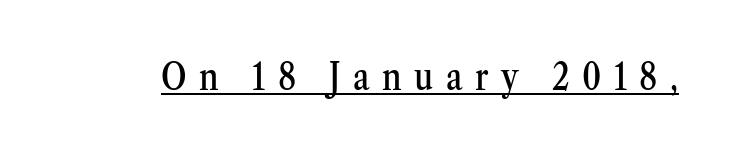
The image shows 38 px condensed serif type, upright; set unusually wide letter spacing (+0.33 em), underlined; medium stroke contrast and a medium x-height.
